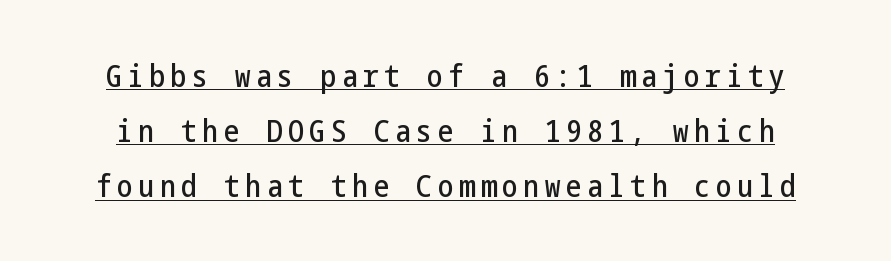
Q: Is the text italic (slanted)? A: No, it is upright.
Q: Is the typeface a serif or a sans-serif typeface? A: Sans-serif.
Q: Is the text underlined? A: Yes.
Q: Width (condensed, normal, or wide)? A: Condensed.
Q: Stroke contrast? A: Low.
Q: x-height? A: Medium.
